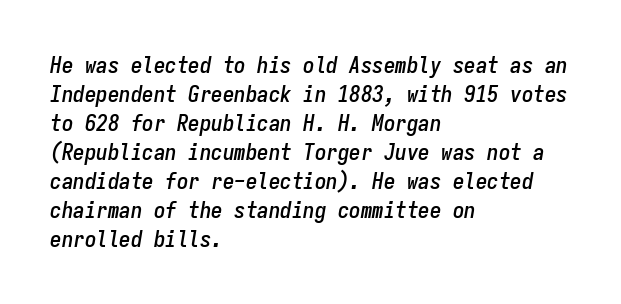
The image shows 23 px text type, italic (leaning right); set left-aligned, normal line spacing (1.26x), normal letter spacing, not underlined.
